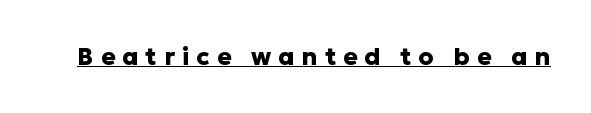
{"italic": "no", "bold": "yes", "underline": "yes", "letter_spacing": "wide", "letter_spacing_em": 0.3, "glyph_px": 24}
